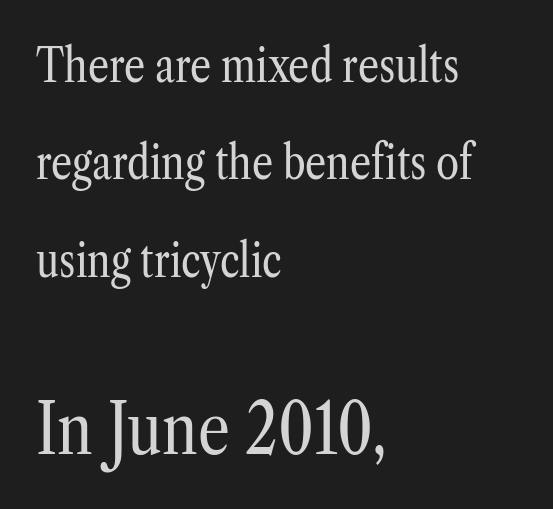
{"serif": "yes", "italic": "no", "bold": "no", "weight": "regular", "width": "condensed", "stroke_contrast": "low", "x_height": "medium", "monospaced": "no", "underline": "no", "align": "left", "line_spacing": "loose", "line_spacing_ratio": 2.07, "letter_spacing": "normal", "letter_spacing_em": 0.0, "larger_block": "second", "size_ratio": 1.51, "glyph_px": 71}
